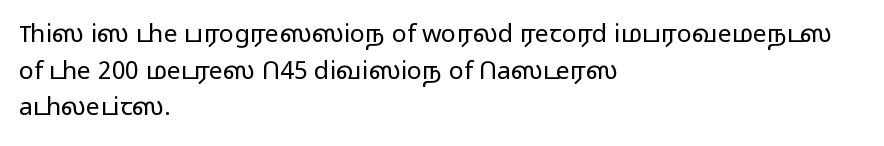
{"italic": "no", "bold": "no", "underline": "no", "align": "left", "line_spacing": "normal", "line_spacing_ratio": 1.47, "letter_spacing": "normal", "letter_spacing_em": 0.0, "glyph_px": 25}
